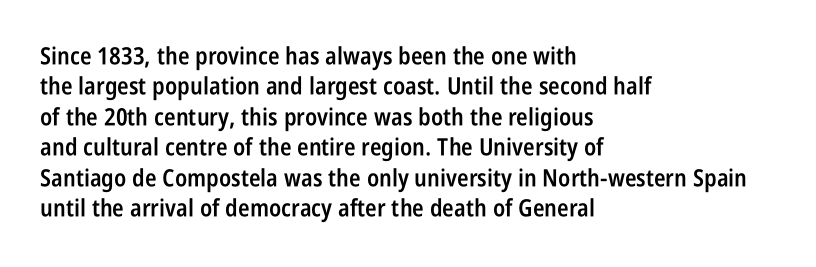
The image shows 24 px text type, upright; set left-aligned, normal line spacing (1.27x), normal letter spacing, not underlined.
